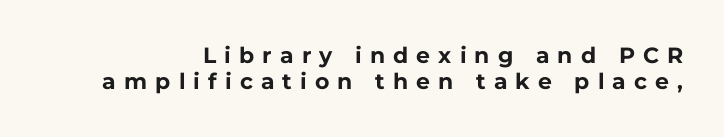
Q: Is the text bold? A: Yes.
Q: Is the text italic (slanted)? A: No, it is upright.
Q: Is the text underlined? A: No.
Q: Is the spacing between letters normal or unusually wide? A: Unusually wide.
